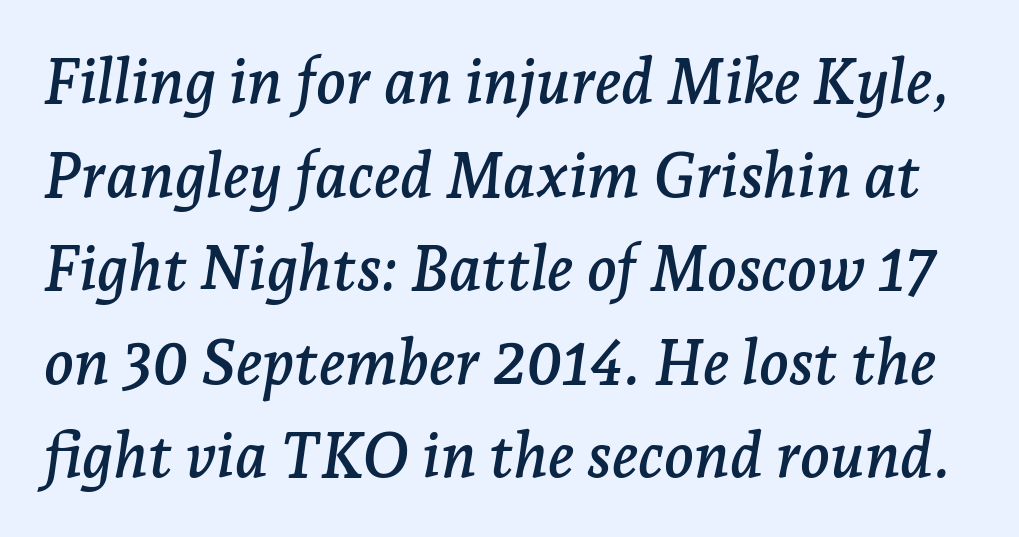
Q: Is the text italic (slanted)? A: Yes, it leans right by about 7 degrees.
Q: Is the typeface a serif or a sans-serif typeface? A: Serif.
Q: Is the text underlined? A: No.
Q: Is the spacing between letters normal or unusually wide? A: Normal.
Q: Is the spacing between lines tight, normal or loose? A: Normal.
Q: Width (condensed, normal, or wide)? A: Normal.
Q: Stroke contrast? A: Low.
Q: x-height? A: Medium.
Q: Monospaced? A: No.
